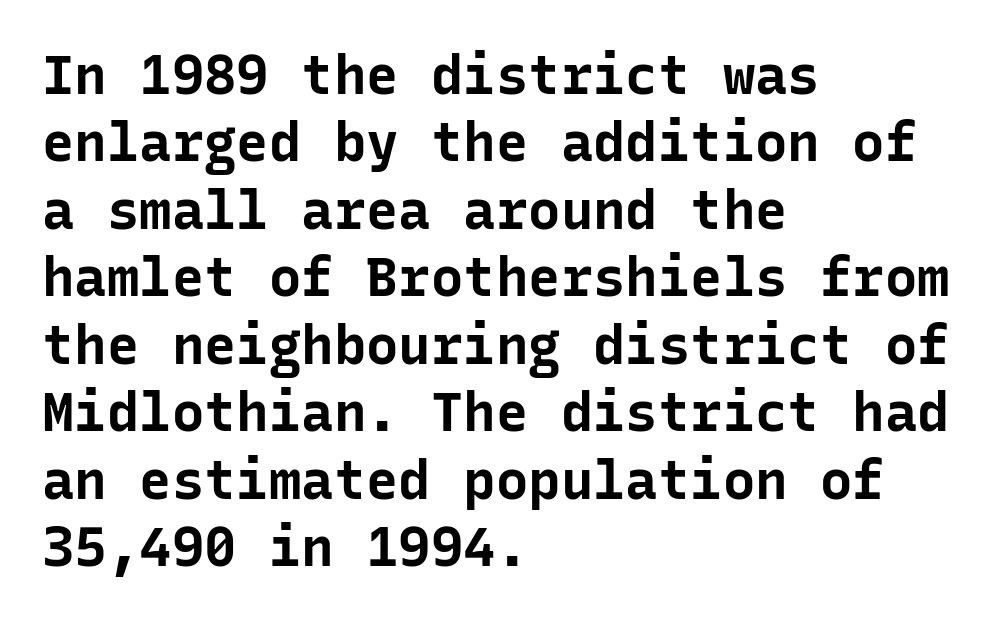
{"serif": "no", "italic": "no", "bold": "yes", "weight": "bold", "width": "normal", "stroke_contrast": "low", "x_height": "medium", "monospaced": "yes", "underline": "no", "align": "left", "line_spacing": "normal", "line_spacing_ratio": 1.25, "letter_spacing": "normal", "letter_spacing_em": 0.0, "glyph_px": 54}
